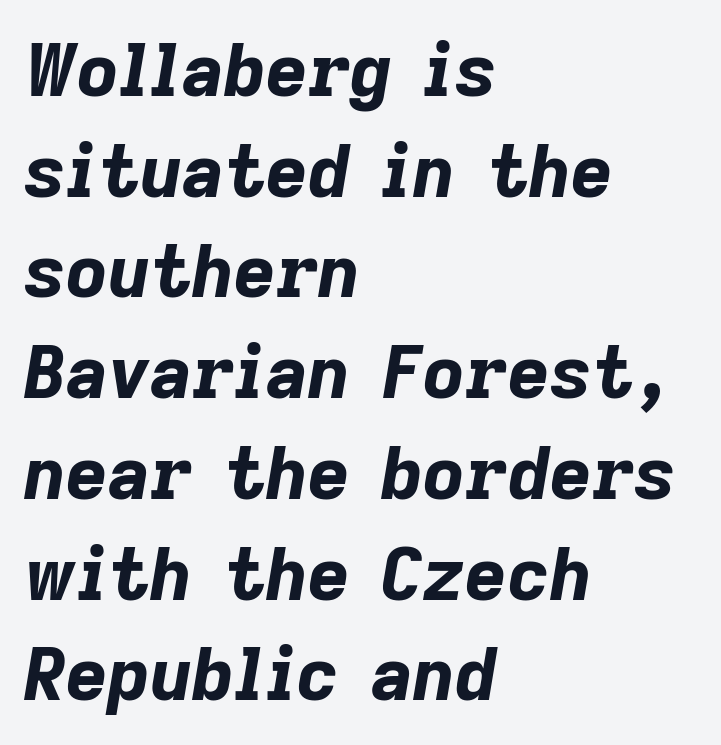
{"italic": "yes", "lean": "right", "slant_degrees": 9, "bold": "yes", "weight": "bold", "width": "normal", "stroke_contrast": "low", "x_height": "medium", "monospaced": "no", "underline": "no", "align": "left", "line_spacing": "normal", "line_spacing_ratio": 1.38, "letter_spacing": "normal", "letter_spacing_em": 0.0, "glyph_px": 73}
